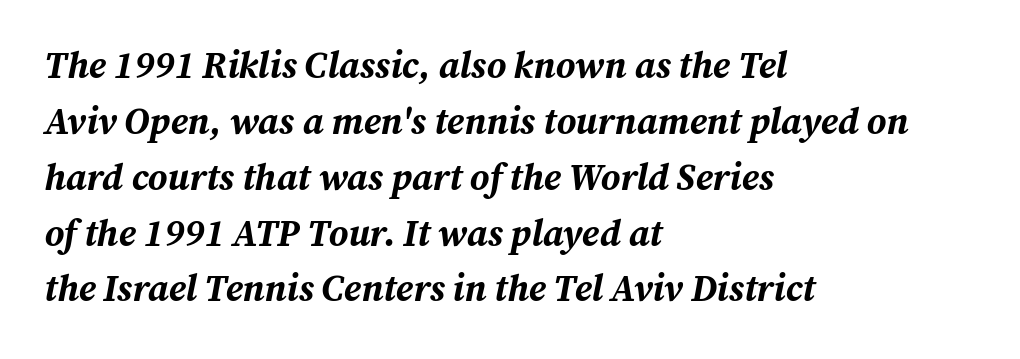
{"italic": "yes", "lean": "right", "slant_degrees": 12, "bold": "yes", "weight": "bold", "width": "normal", "stroke_contrast": "medium", "x_height": "medium", "monospaced": "no", "underline": "no", "align": "left", "line_spacing": "normal", "line_spacing_ratio": 1.51, "letter_spacing": "normal", "letter_spacing_em": 0.0, "glyph_px": 37}
